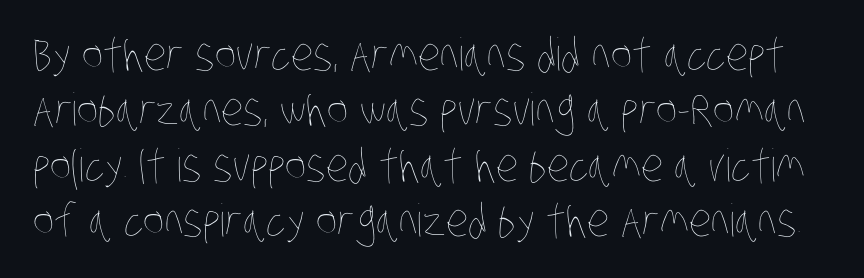
{"bold": "no", "weight": "thin", "width": "condensed", "stroke_contrast": "low", "x_height": "large", "monospaced": "no", "underline": "no", "line_spacing_ratio": 1.23, "letter_spacing": "normal", "letter_spacing_em": 0.0, "glyph_px": 45}
